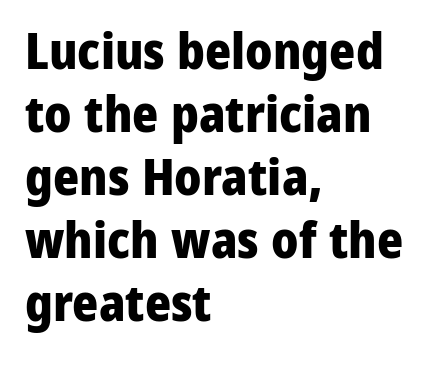
Q: Is the text bold? A: Yes.
Q: Is the text italic (slanted)? A: No, it is upright.
Q: Is the typeface a serif or a sans-serif typeface? A: Sans-serif.
Q: Is the text underlined? A: No.
Q: How is the paragraph aligned? A: Left-aligned.
Q: Is the spacing between letters normal or unusually wide? A: Normal.
Q: Is the spacing between lines tight, normal or loose? A: Normal.
Q: Width (condensed, normal, or wide)? A: Normal.
Q: Stroke contrast? A: Low.
Q: x-height? A: Medium.
Q: Monospaced? A: No.
